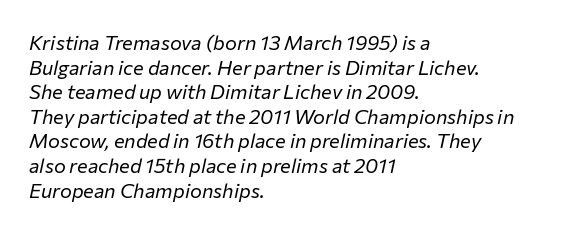
The image shows 20 px text type, italic (leaning right); set left-aligned, line spacing 1.23x, normal letter spacing, not underlined.
